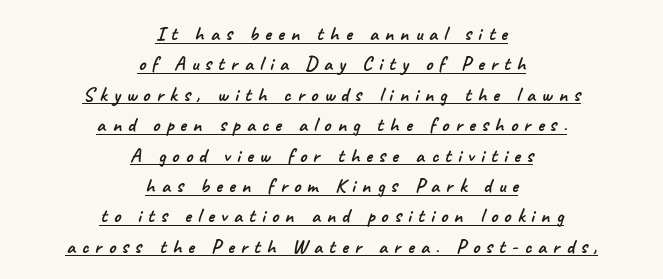
In designer terms, the underline attribute is active on this setting. The rendering positions every line midway between the sides. How would I describe the line gaps? Plain and ordinary. This rendering widens character spacing well past its baseline value.
